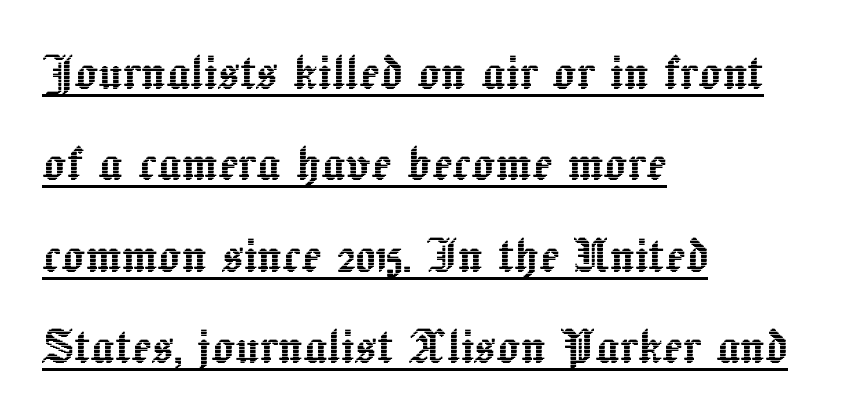
These lines stack with their left ends in a neat column. Evenly set lines give the paragraph a standard silhouette. Nobody touched the tracking dial on this one. Think of a printed novel: that variable character pitch is what you see here. A continuous stroke trails under the words, as in a hyperlink.
